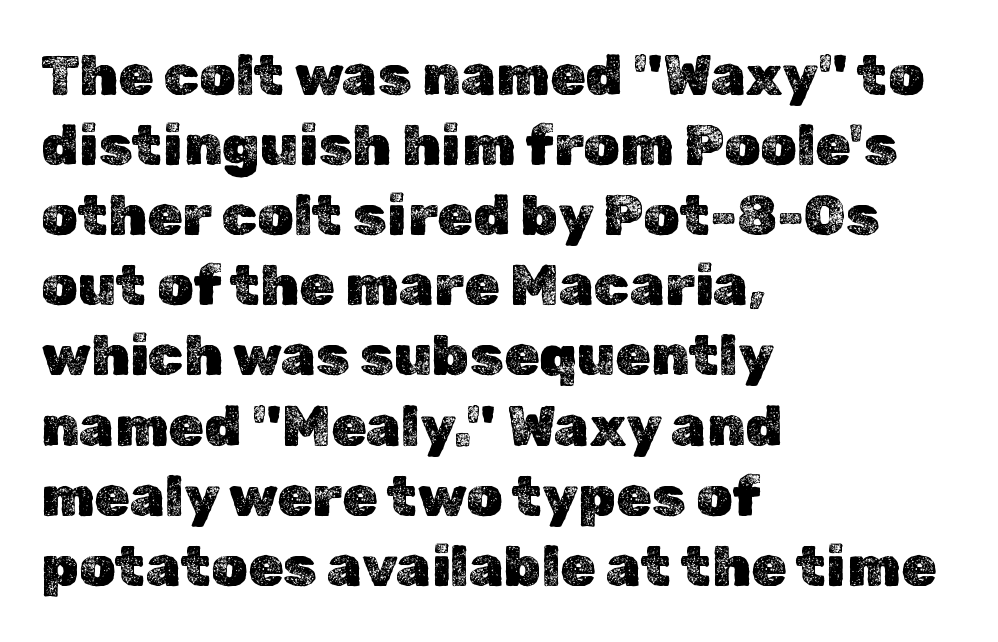
The image shows 57 px text type, upright; set left-aligned, line spacing 1.23x, normal letter spacing, not underlined; a medium x-height.
